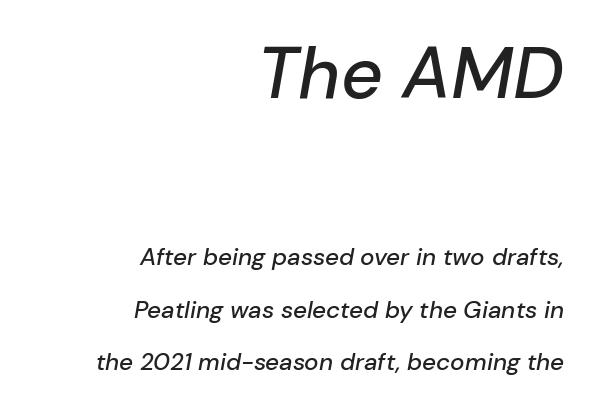
Emphasis-style slanted type is in use. All the whitespace from short lines collects on the left. Rule under the text: the space is simply empty. Note the varied advance widths — an 'i' is clearly narrower than an 'm'. If you squint, the top block still reads clearly — it's the larger of the two. This block would shrink considerably if given ordinary leading; it's expanded now.
